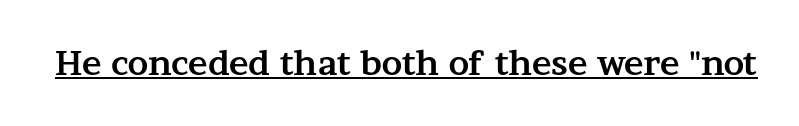
{"serif": "yes", "italic": "no", "bold": "yes", "weight": "bold", "width": "wide", "stroke_contrast": "medium", "x_height": "medium", "monospaced": "no", "underline": "yes", "letter_spacing": "normal", "letter_spacing_em": 0.0, "glyph_px": 33}
